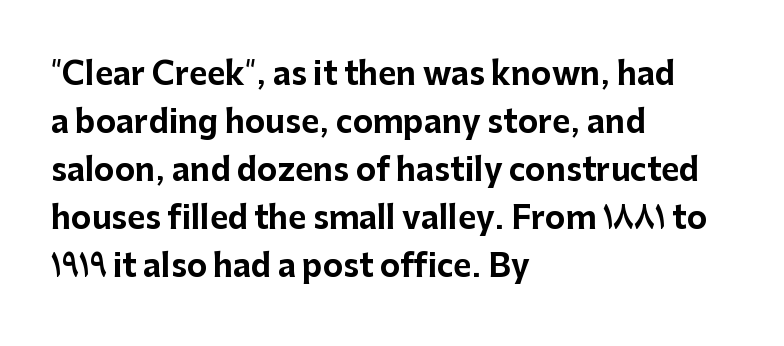
{"serif": "no", "italic": "no", "bold": "yes", "weight": "bold", "width": "normal", "stroke_contrast": "low", "x_height": "medium", "monospaced": "no", "underline": "no", "align": "left", "line_spacing": "normal", "line_spacing_ratio": 1.55, "letter_spacing": "normal", "letter_spacing_em": 0.0, "glyph_px": 31}
